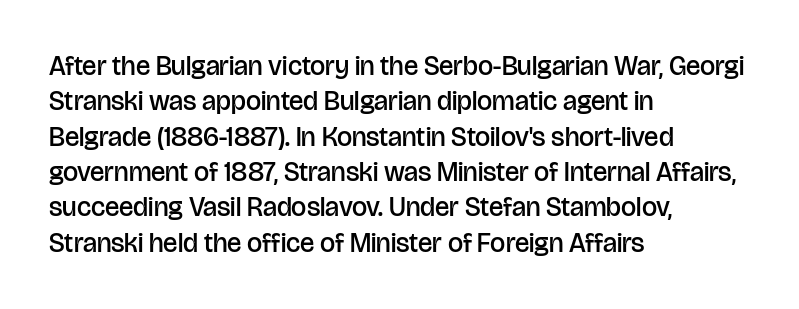
{"italic": "no", "bold": "semi", "underline": "no", "align": "left", "line_spacing": "normal", "line_spacing_ratio": 1.31, "letter_spacing": "normal", "letter_spacing_em": 0.0, "glyph_px": 27}
